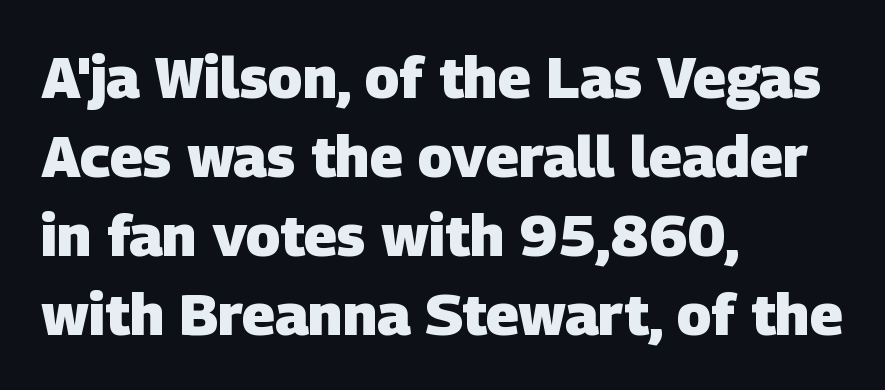
The image shows 58 px heavy sans-serif type; set left-aligned, normal line spacing (1.36x), normal letter spacing, not underlined; low stroke contrast and a large x-height.
